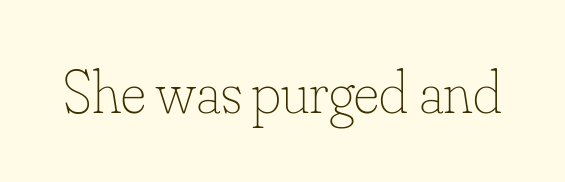
Q: Is the text bold? A: No.
Q: Is the text italic (slanted)? A: No, it is upright.
Q: Is the text underlined? A: No.
Q: Is the spacing between letters normal or unusually wide? A: Normal.
Q: Width (condensed, normal, or wide)? A: Normal.
Q: Stroke contrast? A: Low.
Q: x-height? A: Small.
Q: Monospaced? A: No.
